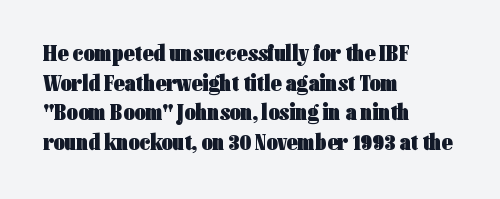
Q: Is the text bold? A: Yes.
Q: Is the text italic (slanted)? A: No, it is upright.
Q: Is the text underlined? A: No.
Q: How is the paragraph aligned? A: Left-aligned.
Q: Is the spacing between letters normal or unusually wide? A: Normal.
